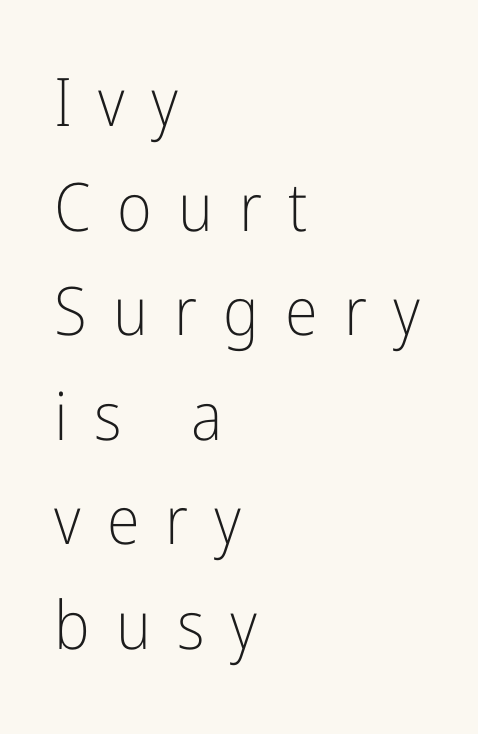
Q: Is the text bold? A: No.
Q: Is the text italic (slanted)? A: No, it is upright.
Q: Is the typeface a serif or a sans-serif typeface? A: Sans-serif.
Q: Is the text underlined? A: No.
Q: How is the paragraph aligned? A: Left-aligned.
Q: Is the spacing between letters normal or unusually wide? A: Unusually wide.
Q: Is the spacing between lines tight, normal or loose? A: Normal.
Q: Width (condensed, normal, or wide)? A: Condensed.
Q: Stroke contrast? A: Low.
Q: x-height? A: Medium.
Q: Monospaced? A: No.
